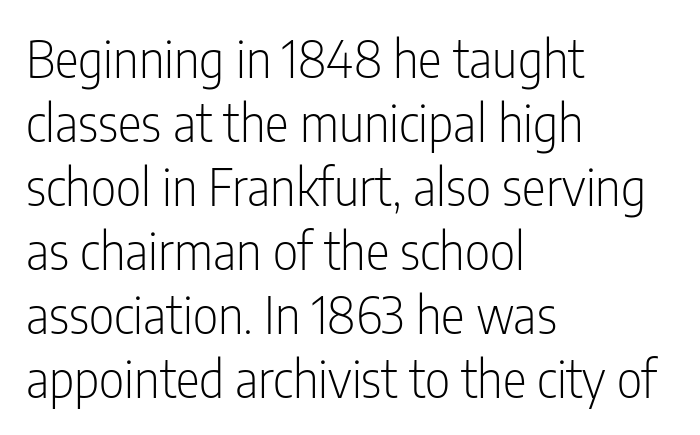
{"serif": "no", "italic": "no", "bold": "no", "weight": "light", "width": "condensed", "stroke_contrast": "low", "x_height": "medium", "monospaced": "no", "underline": "no", "align": "left", "line_spacing": "normal", "line_spacing_ratio": 1.28, "letter_spacing": "normal", "letter_spacing_em": 0.0, "glyph_px": 50}
